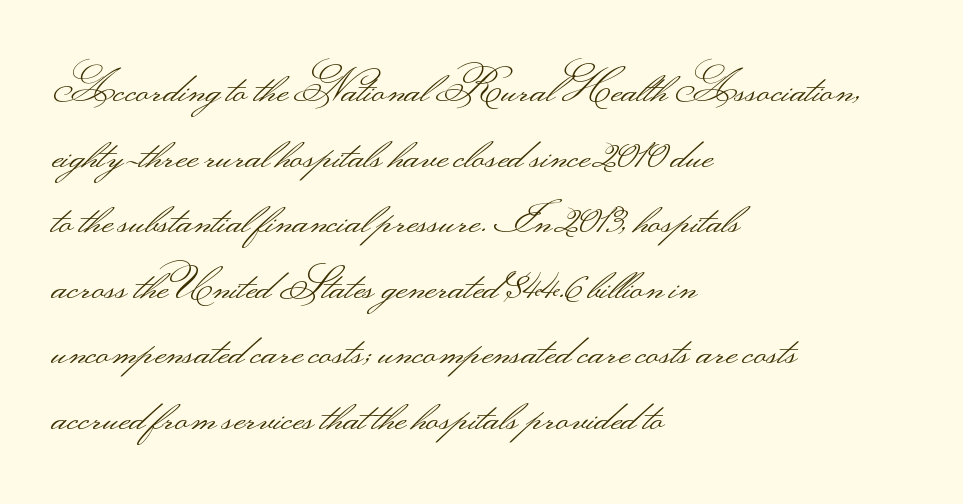
{"serif": "no", "bold": "no", "weight": "light", "width": "wide", "stroke_contrast": "medium", "monospaced": "no", "underline": "no", "align": "left", "line_spacing": "normal", "line_spacing_ratio": 1.49, "letter_spacing": "normal", "letter_spacing_em": 0.0, "glyph_px": 44}
